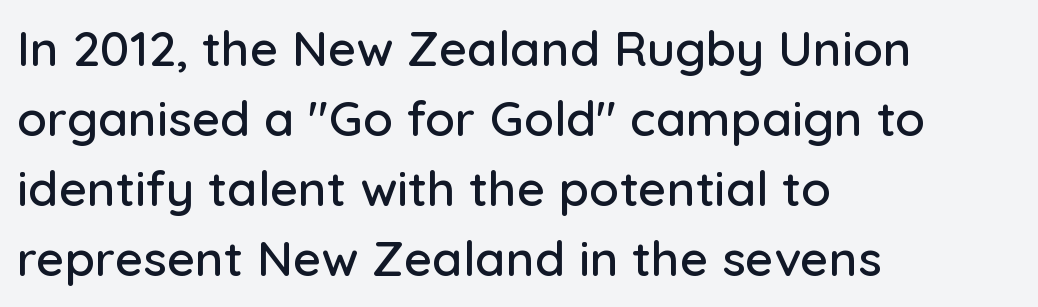
{"serif": "no", "italic": "no", "width": "normal", "stroke_contrast": "low", "x_height": "medium", "monospaced": "no", "underline": "no", "align": "left", "line_spacing": "normal", "line_spacing_ratio": 1.43, "letter_spacing": "normal", "letter_spacing_em": 0.0, "glyph_px": 49}
